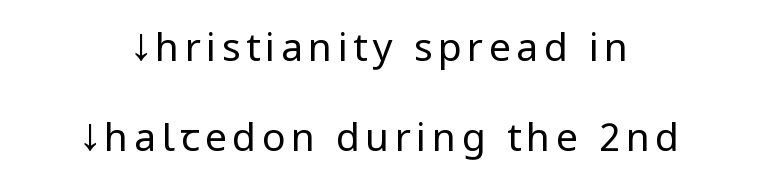
Q: Is the text bold? A: No.
Q: Is the text italic (slanted)? A: No, it is upright.
Q: Is the typeface a serif or a sans-serif typeface? A: Sans-serif.
Q: Is the text underlined? A: No.
Q: How is the paragraph aligned? A: Centered.
Q: Is the spacing between lines tight, normal or loose? A: Loose.
Q: Width (condensed, normal, or wide)? A: Condensed.
Q: Stroke contrast? A: Low.
Q: x-height? A: Large.
Q: Monospaced? A: No.
